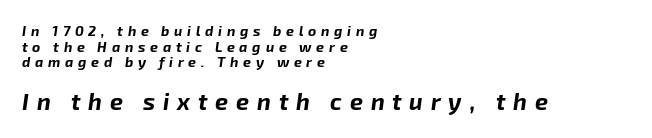
The image shows 23 px bold type, italic (leaning right); set left-aligned, tight line spacing (1.11x), unusually wide letter spacing (+0.34 em), not underlined; the second (bottom) block is 1.64x larger.
